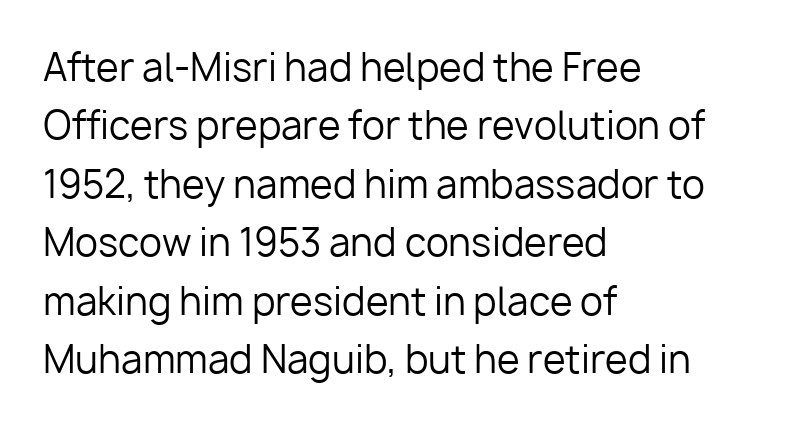
The image shows 37 px regular-weight sans-serif type, upright; set left-aligned, normal line spacing (1.58x), normal letter spacing, not underlined; low stroke contrast and a medium x-height.
